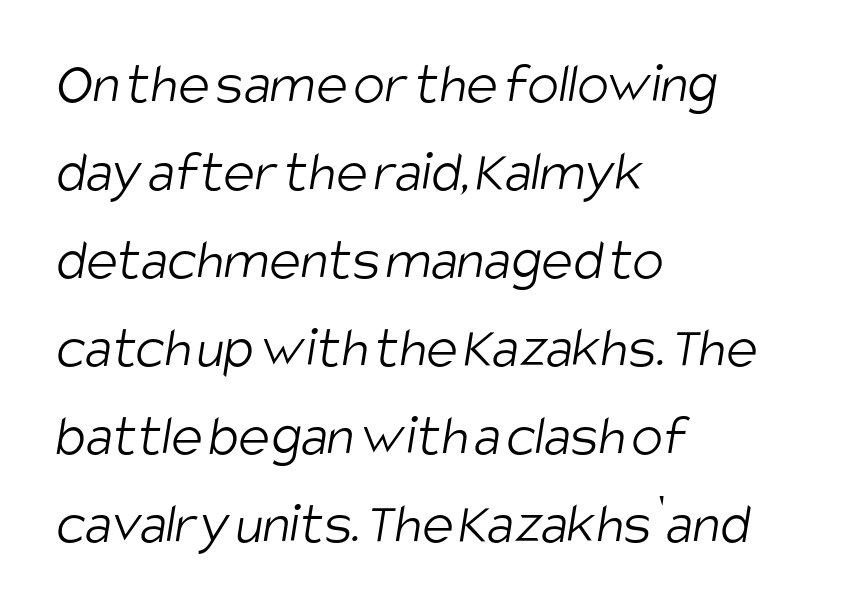
The image shows 59 px light, condensed sans-serif type; set left-aligned, normal line spacing (1.49x), normal letter spacing, not underlined; low stroke contrast and a large x-height.
